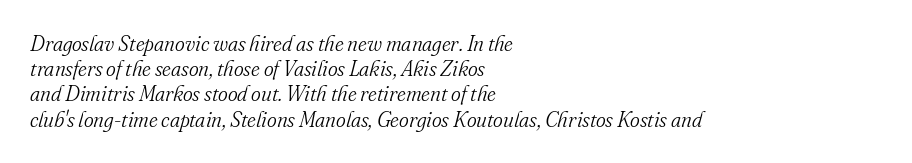
The image shows 21 px text type, italic (leaning right); set left-aligned, line spacing 1.2x, normal letter spacing, not underlined.
